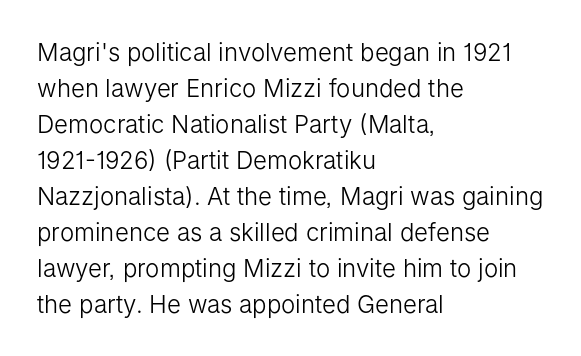
{"italic": "no", "bold": "no", "underline": "no", "align": "left", "line_spacing": "normal", "line_spacing_ratio": 1.5, "letter_spacing": "normal", "letter_spacing_em": 0.0, "glyph_px": 24}
